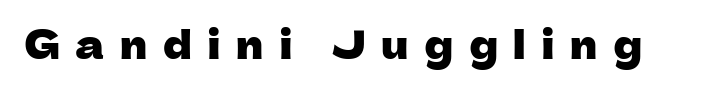
Unlike a traditional serif, this face leaves its strokes unadorned. Varying glyph widths throughout — classic text-font behaviour. A roman cut, with each character standing at attention. The area under the type is left untouched.
